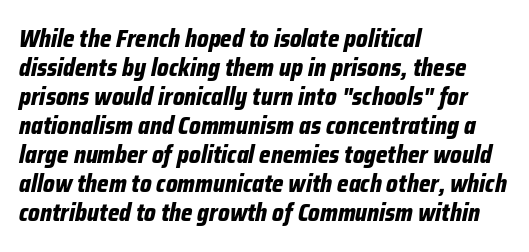
There is no visible air inserted between adjacent glyphs. Teacher's note: observe the even left margin — that is flush-left alignment. Is the type slanted? Yes — the strokes lean at a clear angle. Caption: bold face, heavy strokes.
